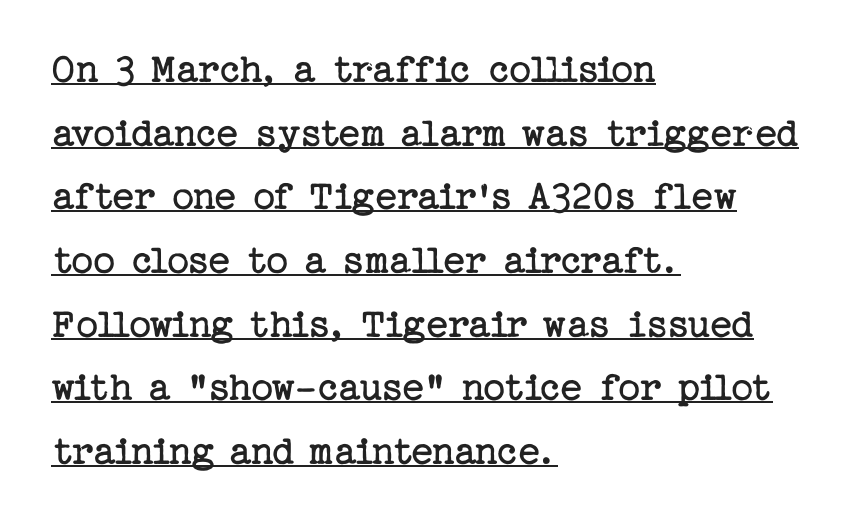
{"serif": "yes", "italic": "no", "bold": "no", "weight": "regular", "width": "normal", "stroke_contrast": "low", "x_height": "medium", "underline": "yes", "align": "left", "line_spacing": "normal", "line_spacing_ratio": 1.48, "letter_spacing": "normal", "letter_spacing_em": 0.0, "glyph_px": 43}
